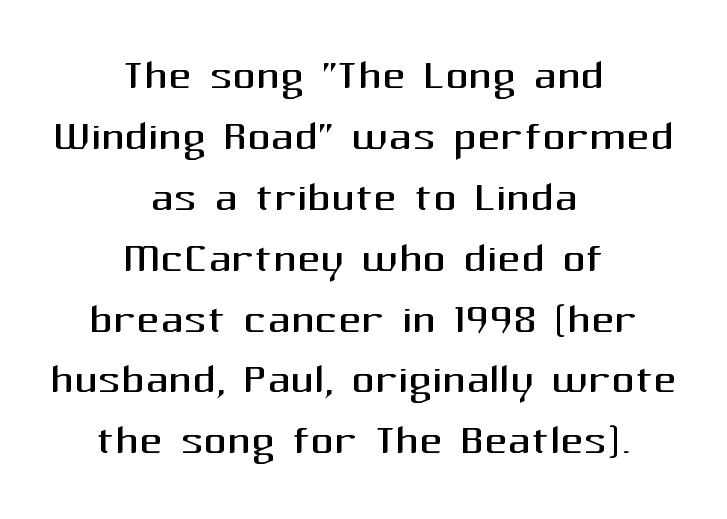
The image shows 58 px regular-weight sans-serif type, upright; set centered, tight line spacing (1.05x), normal letter spacing, not underlined; medium stroke contrast and a medium x-height.
